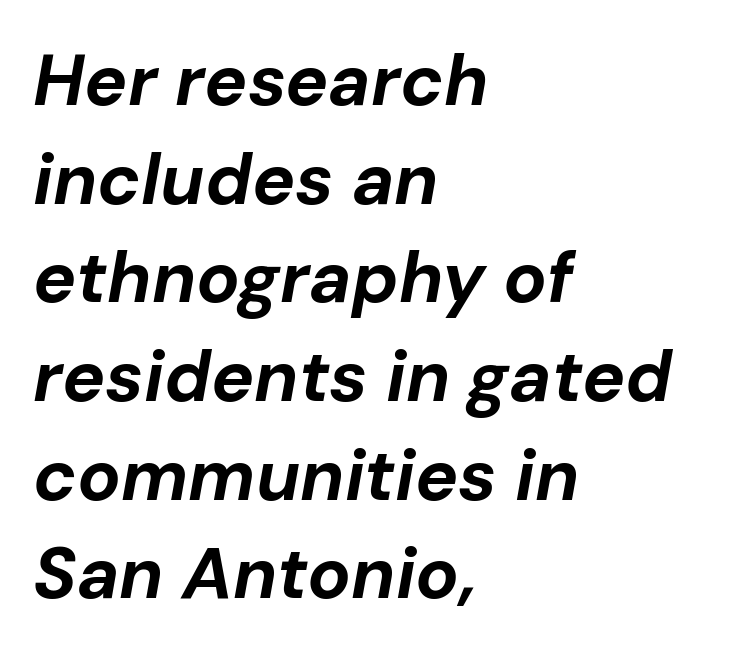
Each line starts at the same left margin while the right side varies. Each letter keeps its own natural width here, so spacing adapts to shape. This sample uses an oblique cut, with every glyph tilted off the vertical. A normal amount of white space separates one row of letters from the next. Is the type bold? Yes — the strokes are clearly thick and heavy. Quick note: underline off.
